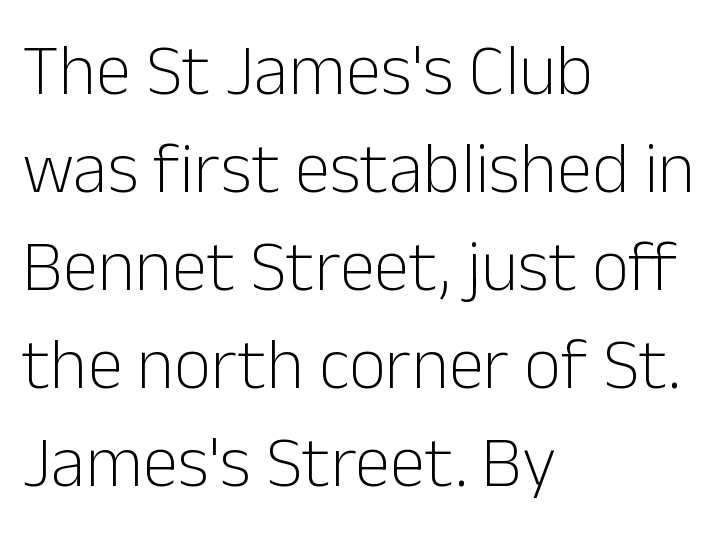
Note the varied advance widths — an 'i' is clearly narrower than an 'm'. Tracking here is standard; glyphs follow each other at the usual distance. Beneath every word, the page is bare. The leading is moderate, giving the passage an even texture. Each line starts at the same left margin while the right side varies.
